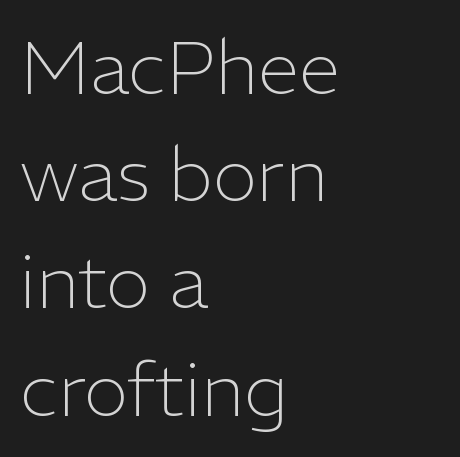
Q: Is the text bold? A: No.
Q: Is the text italic (slanted)? A: No, it is upright.
Q: Is the typeface a serif or a sans-serif typeface? A: Sans-serif.
Q: Is the text underlined? A: No.
Q: How is the paragraph aligned? A: Left-aligned.
Q: Is the spacing between letters normal or unusually wide? A: Normal.
Q: Is the spacing between lines tight, normal or loose? A: Normal.
Q: Width (condensed, normal, or wide)? A: Normal.
Q: Stroke contrast? A: Low.
Q: x-height? A: Medium.
Q: Monospaced? A: No.
